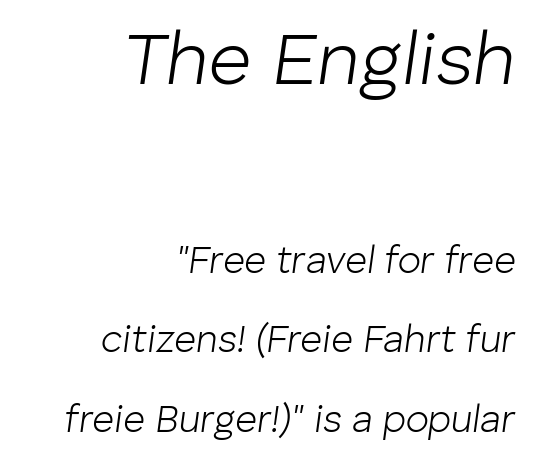
This is not heavy type; no bold has been used. Character widths vary here, with narrow letters taking less room than wide ones. How are the letters spaced? Ordinarily, with no added tracking. These lines are set flush right with a ragged left edge. The vertical gap from one line to the next is large.
